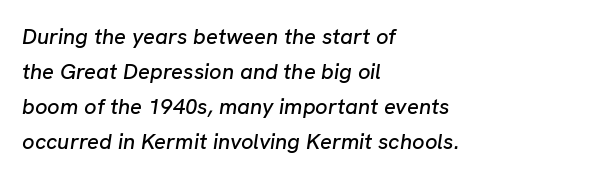
{"italic": "yes", "lean": "right", "slant_degrees": 8, "underline": "no", "align": "left", "line_spacing": "normal", "line_spacing_ratio": 1.59, "letter_spacing": "normal", "letter_spacing_em": 0.0, "glyph_px": 22}
